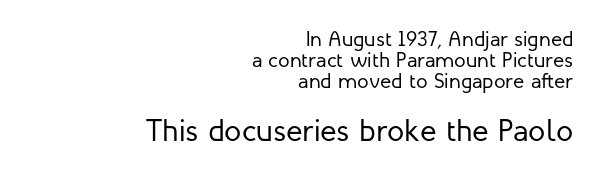
Caption: upper text group reduced, lower text group enlarged. Regarding leading, the lines here are crowded together. Spacing verdict: proportional, widths tailored to each character. The font's upright variant was chosen for this text. Observe the absence of serifs on each vertical stroke in this sample. These lines stack with their right ends in a neat column.
